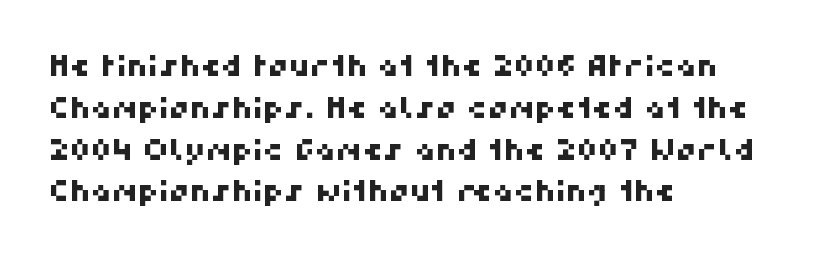
These lines stack with their left ends in a neat column. Interline gaps are of average width in this sample. The letters carry no serifs — their stems end cleanly without finishing strokes. The letters sit at their default tracking, neither squeezed nor spread. Bare-footed words on every line. Each letter keeps its own natural width here, so spacing adapts to shape.
